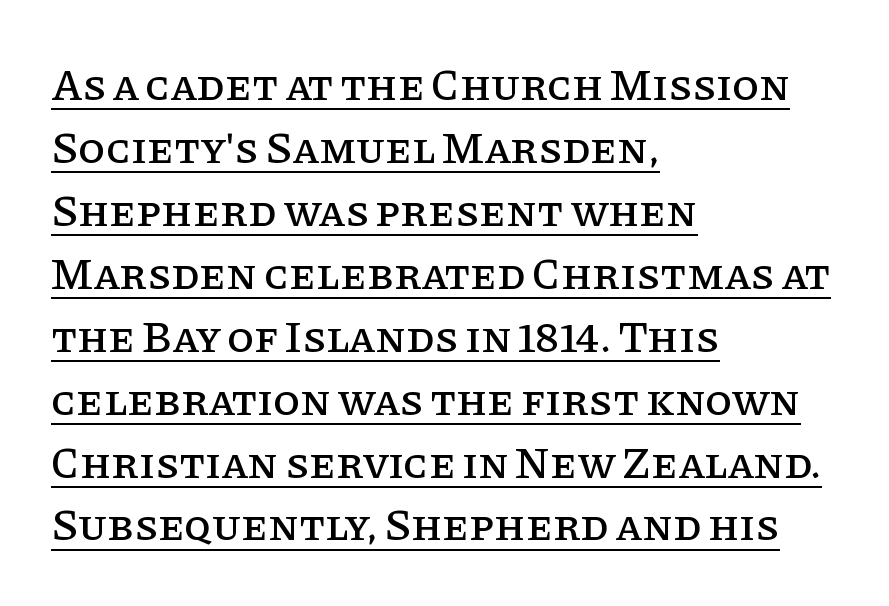
Q: Is the text italic (slanted)? A: No, it is upright.
Q: Is the typeface a serif or a sans-serif typeface? A: Serif.
Q: Is the text underlined? A: Yes.
Q: How is the paragraph aligned? A: Left-aligned.
Q: Is the spacing between letters normal or unusually wide? A: Normal.
Q: Is the spacing between lines tight, normal or loose? A: Normal.
Q: Width (condensed, normal, or wide)? A: Normal.
Q: Stroke contrast? A: Low.
Q: x-height? A: Large.
Q: Monospaced? A: No.
